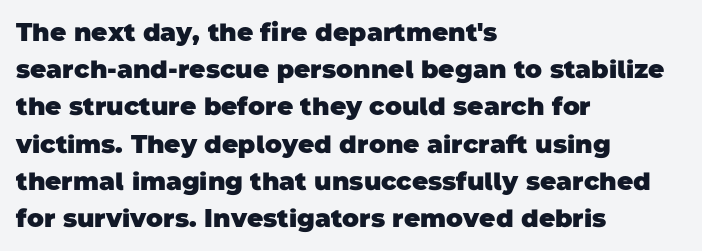
The image shows 25 px bold type; set left-aligned, normal line spacing (1.49x), normal letter spacing, not underlined.
